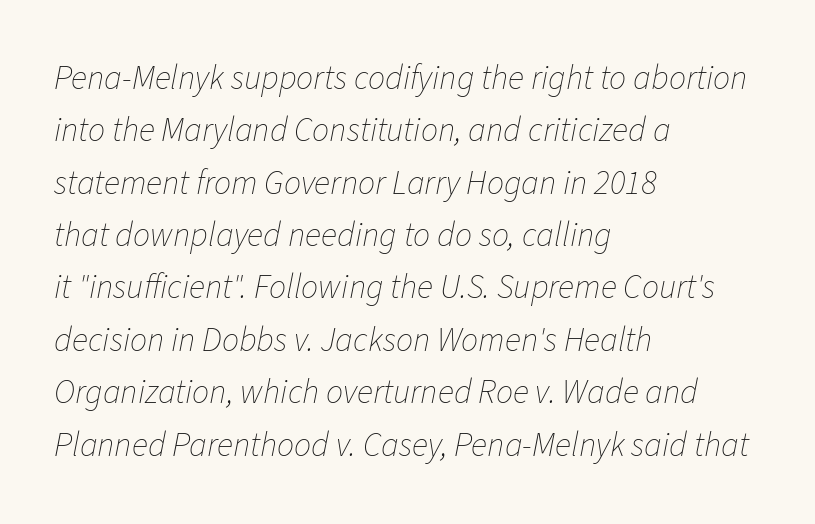
The image shows 34 px thin type, italic (leaning right); set left-aligned, normal line spacing (1.54x), normal letter spacing, not underlined; low stroke contrast and a medium x-height.
